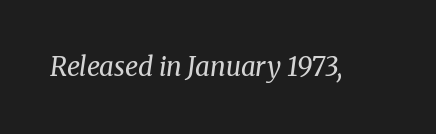
{"italic": "yes", "lean": "right", "slant_degrees": 8, "bold": "no", "underline": "no", "letter_spacing": "normal", "letter_spacing_em": 0.0, "glyph_px": 26}
